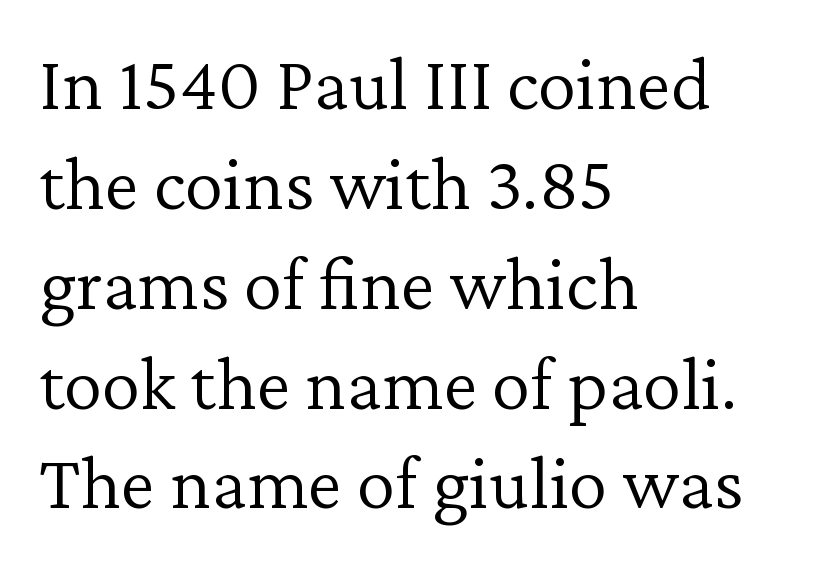
Q: Is the text bold? A: No.
Q: Is the text italic (slanted)? A: No, it is upright.
Q: Is the typeface a serif or a sans-serif typeface? A: Serif.
Q: Is the text underlined? A: No.
Q: How is the paragraph aligned? A: Left-aligned.
Q: Is the spacing between letters normal or unusually wide? A: Normal.
Q: Is the spacing between lines tight, normal or loose? A: Normal.
Q: Width (condensed, normal, or wide)? A: Normal.
Q: Stroke contrast? A: Low.
Q: x-height? A: Medium.
Q: Monospaced? A: No.
